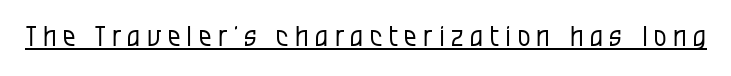
The image shows 28 px regular-weight, condensed sans-serif type, upright; set unusually wide letter spacing (+0.23 em), underlined; low stroke contrast and a large x-height.
